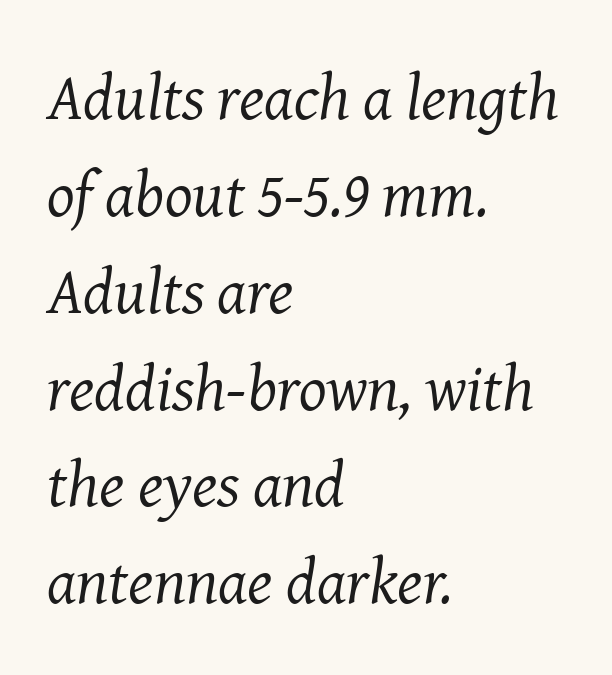
Q: Is the text bold? A: No.
Q: Is the text italic (slanted)? A: Yes, it leans right by about 8 degrees.
Q: Is the typeface a serif or a sans-serif typeface? A: Serif.
Q: Is the text underlined? A: No.
Q: How is the paragraph aligned? A: Left-aligned.
Q: Is the spacing between letters normal or unusually wide? A: Normal.
Q: Is the spacing between lines tight, normal or loose? A: Normal.
Q: Width (condensed, normal, or wide)? A: Normal.
Q: Stroke contrast? A: Medium.
Q: x-height? A: Medium.
Q: Monospaced? A: No.
